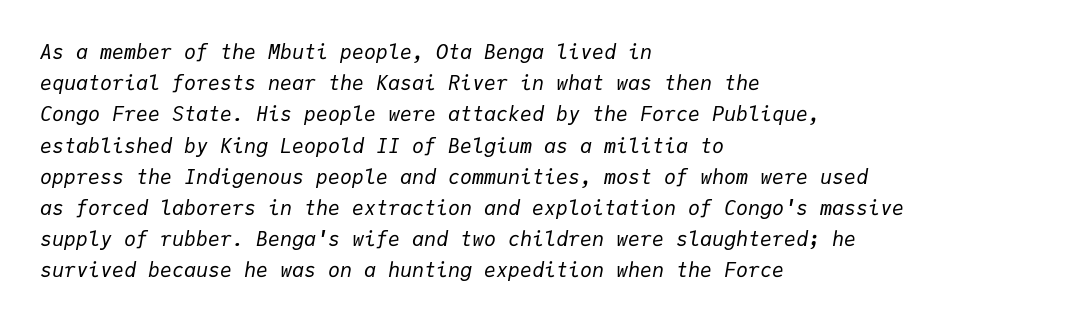
{"italic": "yes", "lean": "right", "slant_degrees": 9, "bold": "no", "underline": "no", "align": "left", "line_spacing": "normal", "line_spacing_ratio": 1.56, "letter_spacing": "normal", "letter_spacing_em": 0.0, "glyph_px": 20}
